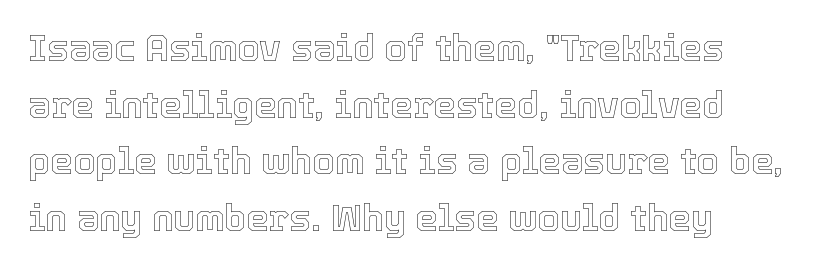
{"italic": "no", "width": "normal", "x_height": "medium", "monospaced": "no", "underline": "no", "align": "left", "line_spacing": "normal", "line_spacing_ratio": 1.57, "letter_spacing": "normal", "letter_spacing_em": 0.0, "glyph_px": 36}
